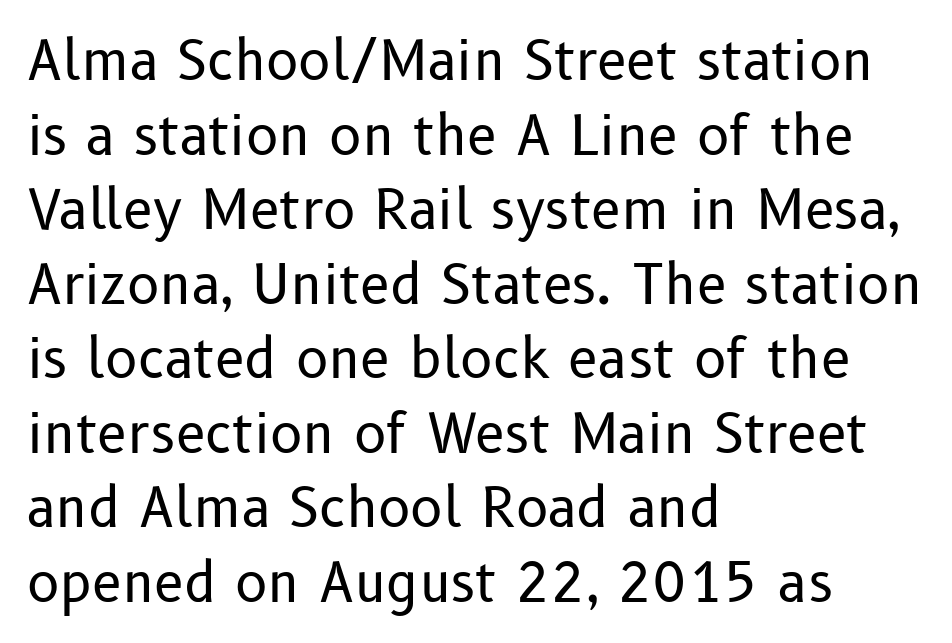
Q: Is the text bold? A: No.
Q: Is the text italic (slanted)? A: No, it is upright.
Q: Is the typeface a serif or a sans-serif typeface? A: Sans-serif.
Q: Is the text underlined? A: No.
Q: How is the paragraph aligned? A: Left-aligned.
Q: Is the spacing between letters normal or unusually wide? A: Normal.
Q: Is the spacing between lines tight, normal or loose? A: Normal.
Q: Width (condensed, normal, or wide)? A: Normal.
Q: Stroke contrast? A: Low.
Q: x-height? A: Medium.
Q: Monospaced? A: No.
